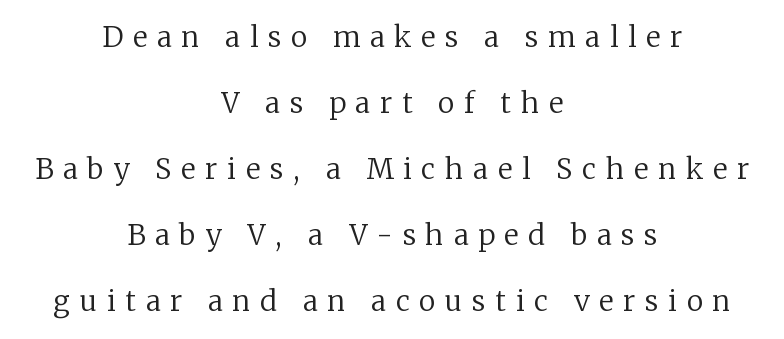
Do the letters lean? They stand straight. Loosely led — the rows are spread out. Inter-character spacing is expanded well beyond the font's built-in metrics. Spacing verdict: proportional, widths tailored to each character. Only glyphs here, with clear space below each row.
